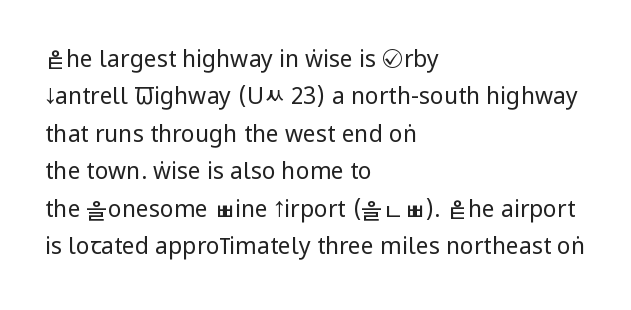
The image shows 23 px text type, upright; set left-aligned, normal line spacing (1.63x), normal letter spacing, not underlined.
